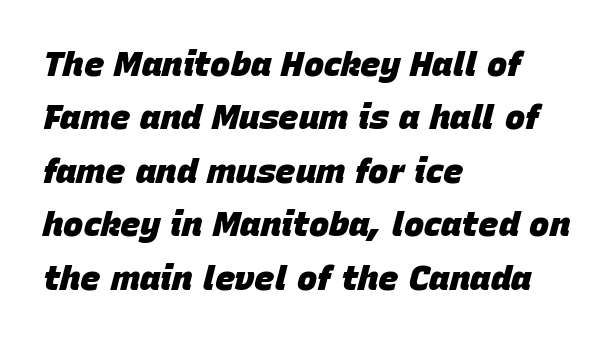
The image shows 34 px heavy type, italic (leaning right); set left-aligned, normal line spacing (1.57x), normal letter spacing, not underlined; low stroke contrast and a large x-height.
